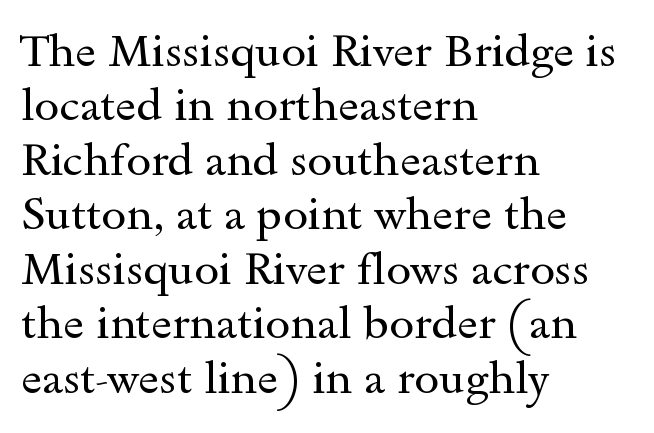
{"serif": "yes", "italic": "no", "bold": "no", "weight": "regular", "width": "wide", "x_height": "small", "monospaced": "no", "underline": "no", "align": "left", "line_spacing_ratio": 1.21, "letter_spacing": "normal", "letter_spacing_em": 0.0, "glyph_px": 45}
